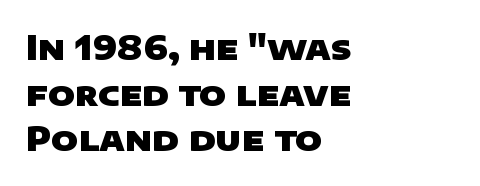
Whoever set this chose a conventional vertical rhythm. Any mark beneath the type? The region is blank. Set as a true bold cut, around the 700 mark. These lines are set flush left with a ragged right edge. Character widths vary here, with narrow letters taking less room than wide ones.
